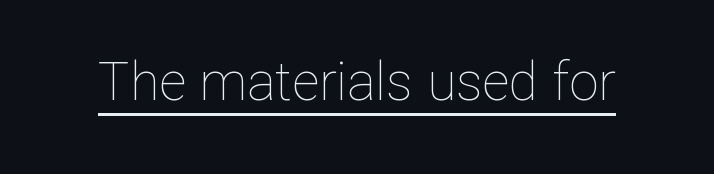
{"italic": "no", "bold": "no", "weight": "thin", "width": "normal", "stroke_contrast": "low", "x_height": "medium", "monospaced": "no", "underline": "yes", "letter_spacing": "normal", "letter_spacing_em": 0.0, "glyph_px": 53}
